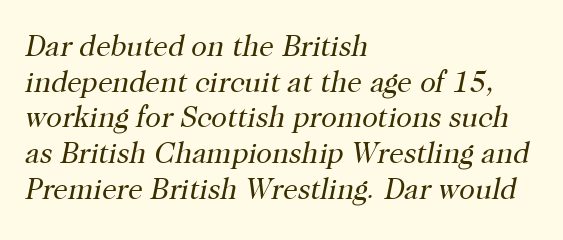
{"serif": "yes", "italic": "yes", "lean": "right", "slant_degrees": 12, "bold": "no", "weight": "regular", "width": "normal", "stroke_contrast": "high", "x_height": "medium", "monospaced": "no", "underline": "no", "align": "left", "line_spacing_ratio": 1.23, "letter_spacing": "normal", "letter_spacing_em": 0.0, "glyph_px": 29}
